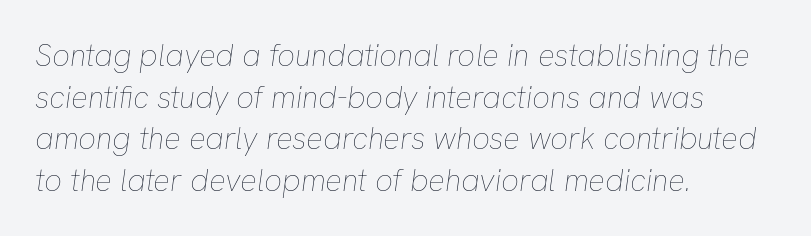
Q: Is the text bold? A: No.
Q: Is the text italic (slanted)? A: Yes, it leans right by about 8 degrees.
Q: Is the text underlined? A: No.
Q: How is the paragraph aligned? A: Left-aligned.
Q: Is the spacing between letters normal or unusually wide? A: Normal.
Q: Is the spacing between lines tight, normal or loose? A: Normal.
Q: Width (condensed, normal, or wide)? A: Normal.
Q: Stroke contrast? A: Low.
Q: x-height? A: Medium.
Q: Monospaced? A: No.
